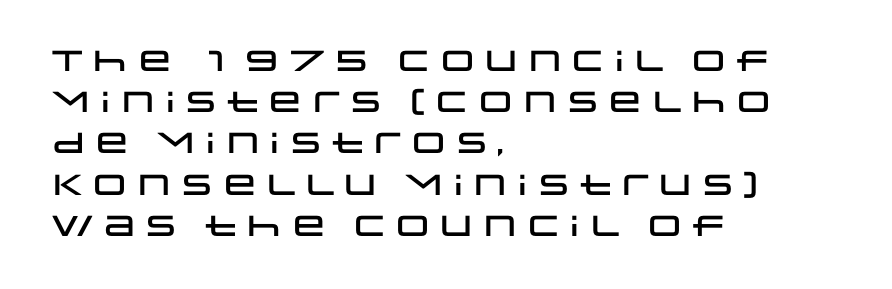
The image shows 29 px wide sans-serif type, upright; set left-aligned, normal line spacing (1.42x), normal letter spacing, not underlined; low stroke contrast and a large x-height.
